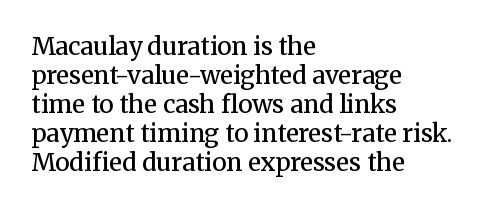
A fair bit of extra ink — the face is semibold, not bold. Reading down the block, your eye returns to a fixed left position each line. Style check: upright. Compared with typical body copy, the letter spacing here is the same. The passage shown is not underscored anywhere.
